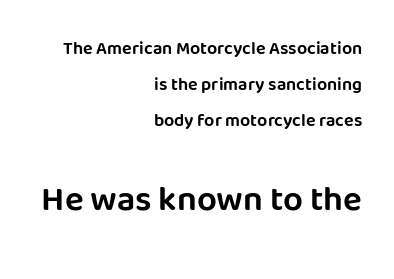
Nobody drew a line under any word here. The rendering uses a large line-height, opening up the rows. The letters sit at their default tracking, neither squeezed nor spread. The type family on display is of the sans-serif kind. Note the varied advance widths — an 'i' is clearly narrower than an 'm'. The compositor pushed each line to the right boundary.
